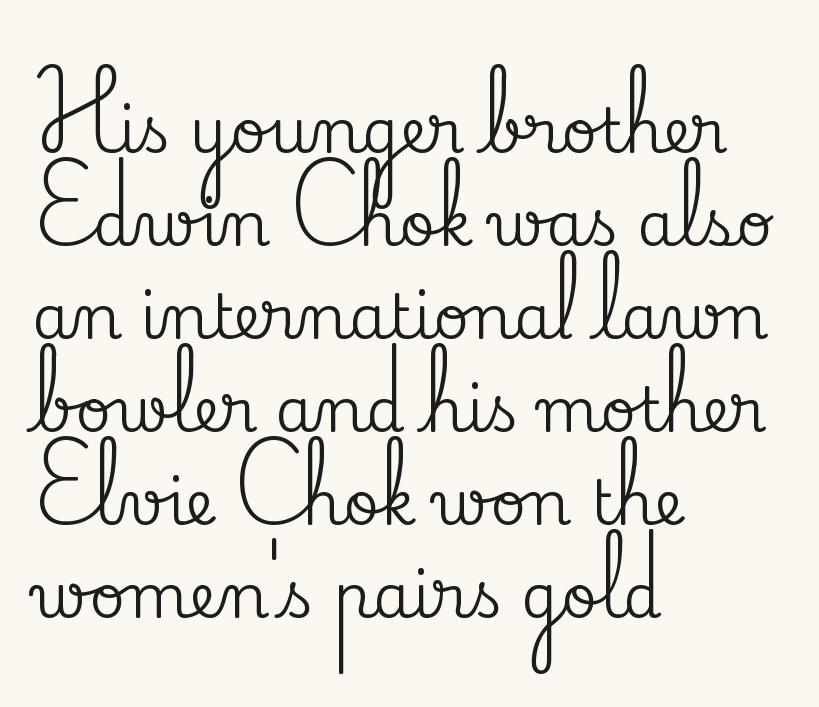
{"serif": "yes", "italic": "no", "width": "normal", "stroke_contrast": "medium", "x_height": "small", "monospaced": "no", "underline": "no", "align": "left", "line_spacing": "normal", "line_spacing_ratio": 1.5, "letter_spacing": "normal", "letter_spacing_em": 0.0, "glyph_px": 62}
